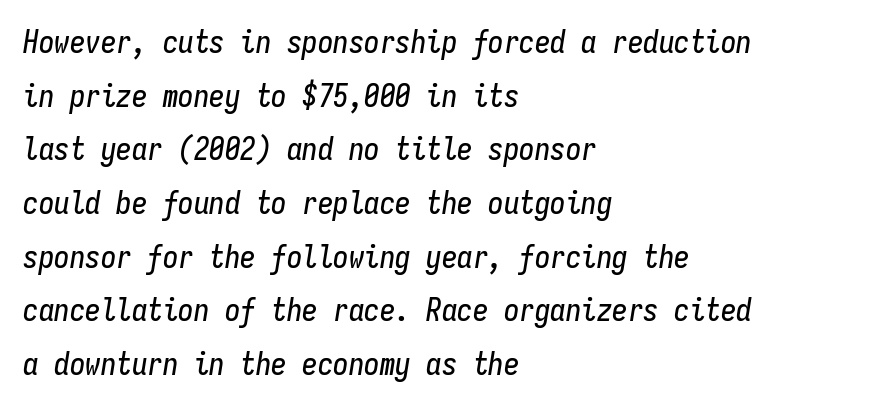
Q: Is the text italic (slanted)? A: Yes, it leans right by about 9 degrees.
Q: Is the text underlined? A: No.
Q: How is the paragraph aligned? A: Left-aligned.
Q: Is the spacing between letters normal or unusually wide? A: Normal.
Q: Width (condensed, normal, or wide)? A: Condensed.
Q: Stroke contrast? A: Low.
Q: x-height? A: Medium.
Q: Monospaced? A: Yes.
